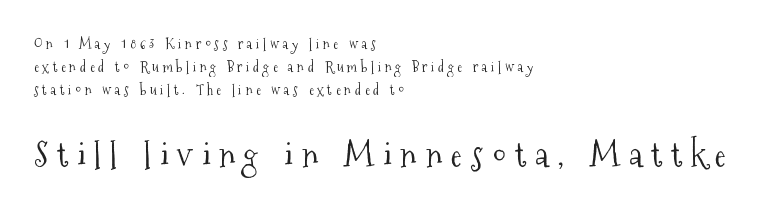
{"serif": "yes", "italic": "no", "bold": "no", "weight": "light", "width": "condensed", "stroke_contrast": "medium", "x_height": "medium", "monospaced": "no", "underline": "no", "align": "left", "line_spacing": "normal", "line_spacing_ratio": 1.66, "letter_spacing": "wide", "letter_spacing_em": 0.27, "larger_block": "second", "size_ratio": 2.43, "glyph_px": 34}
